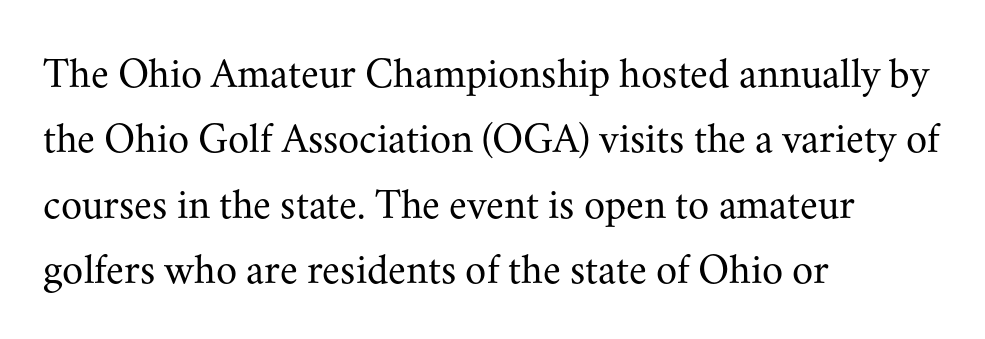
Looks like regular typesetting: each glyph gets only the width it needs. The gap between lines stays unmarked. Little horizontal feet cap the strokes, marking this as serif type. The paragraph shown leans on its left margin. Weight: not bold — regular or lighter.
